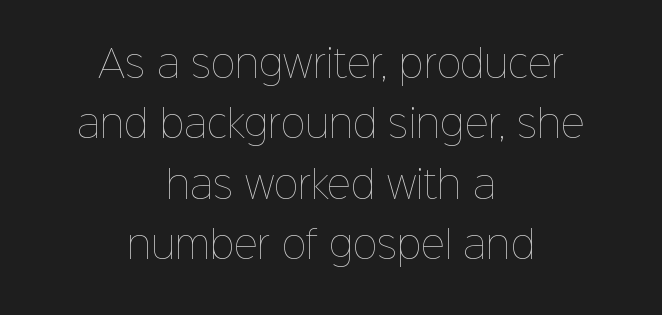
{"italic": "no", "bold": "no", "weight": "thin", "width": "normal", "stroke_contrast": "low", "x_height": "medium", "monospaced": "no", "underline": "no", "align": "center", "line_spacing": "normal", "line_spacing_ratio": 1.63, "letter_spacing": "normal", "letter_spacing_em": 0.0, "glyph_px": 37}
